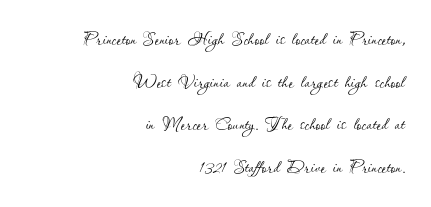
The image shows 23 px text type; set right-aligned, line spacing 1.85x, normal letter spacing, not underlined.
